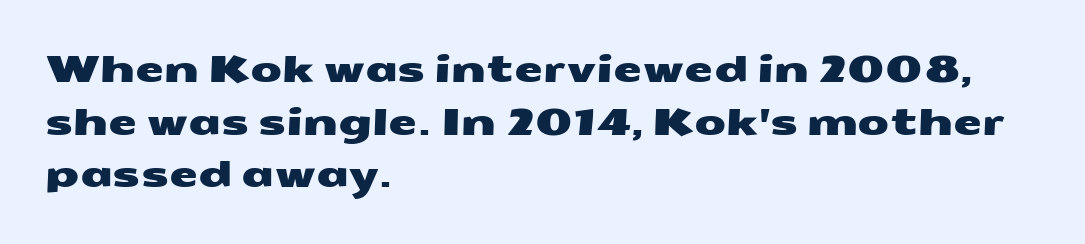
{"serif": "no", "width": "wide", "stroke_contrast": "medium", "x_height": "medium", "monospaced": "no", "underline": "no", "align": "left", "line_spacing": "normal", "line_spacing_ratio": 1.42, "letter_spacing": "normal", "letter_spacing_em": 0.0, "glyph_px": 37}
